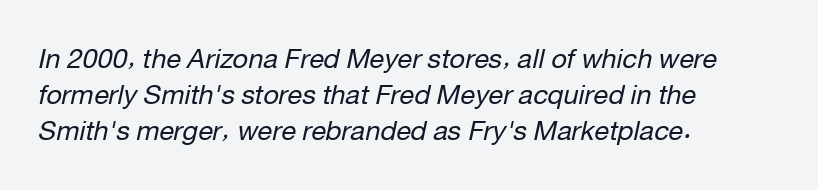
{"italic": "yes", "lean": "right", "slant_degrees": 12, "bold": "no", "underline": "no", "align": "left", "line_spacing": "normal", "line_spacing_ratio": 1.33, "letter_spacing": "normal", "letter_spacing_em": 0.0, "glyph_px": 27}
